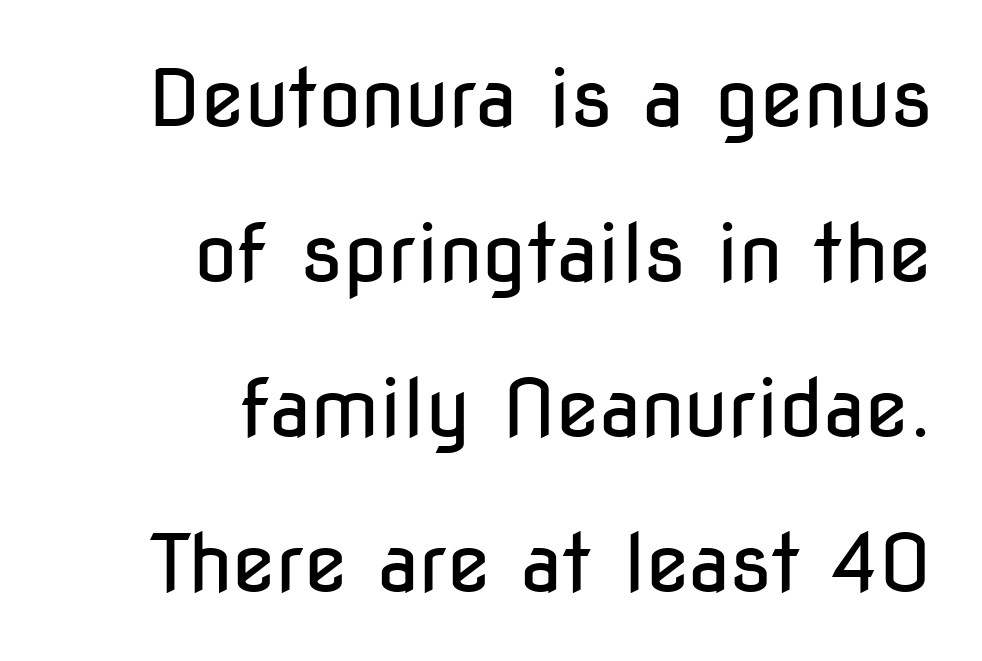
Is the letter spacing exaggerated? No — it looks like the ordinary default. These lines stack with their right ends in a neat column. Is the type heavy? It reads as light-to-regular instead. Is this a fixed-width face? No — the glyphs have proportional, varying widths. Summary of vertical rhythm: relaxed, with wide interline spacing. Unlike italic type, these characters show no tilt at all.
